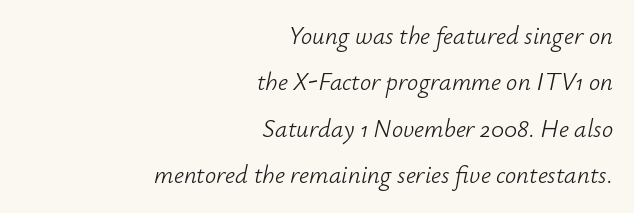
{"italic": "yes", "lean": "right", "slant_degrees": 12, "bold": "no", "underline": "no", "align": "right", "line_spacing_ratio": 1.86, "letter_spacing": "normal", "letter_spacing_em": 0.0, "glyph_px": 25}
